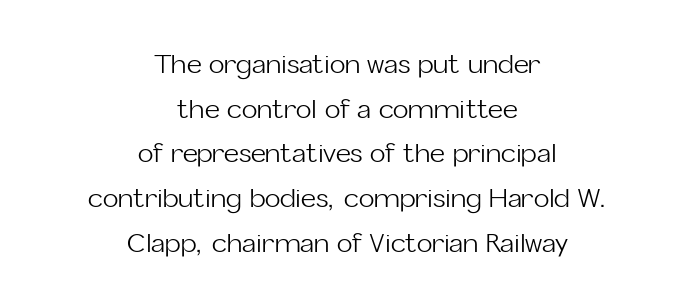
Q: Is the text bold? A: No.
Q: Is the text italic (slanted)? A: No, it is upright.
Q: Is the text underlined? A: No.
Q: How is the paragraph aligned? A: Centered.
Q: Is the spacing between letters normal or unusually wide? A: Normal.
